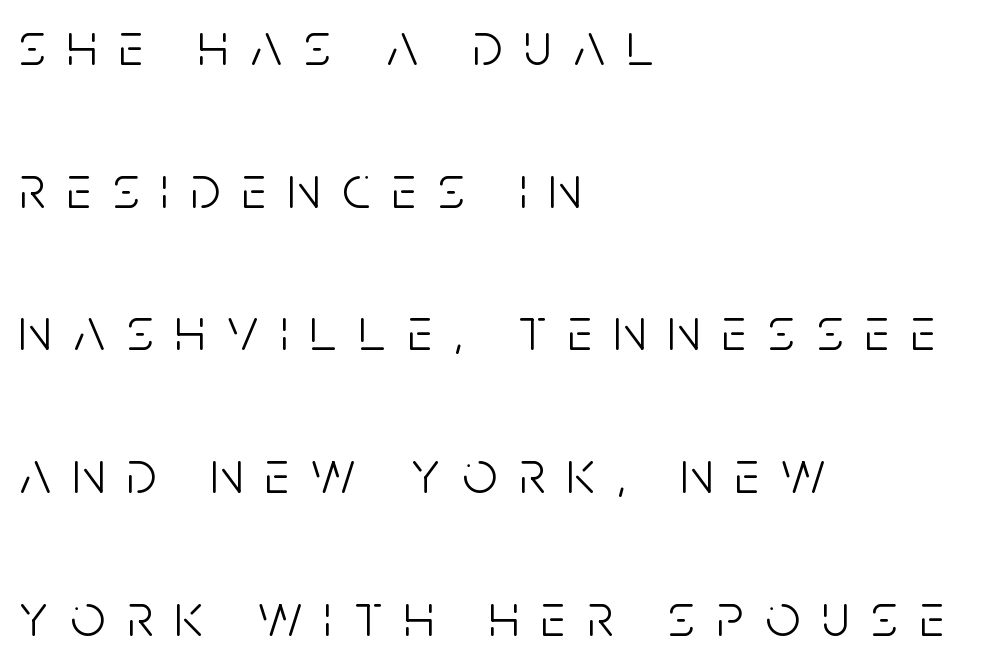
Weight: not bold — regular or lighter. The typesetter chose a ragged-right arrangement here. Reading down the column, the eye jumps a long way to each next line. Type style note: lacks serifs.
